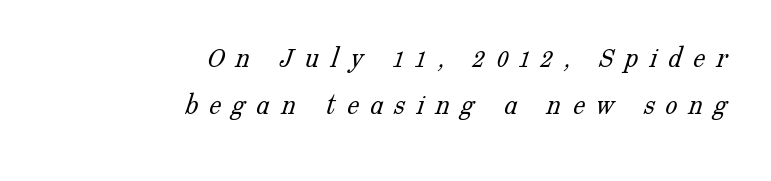
The image shows 30 px light serif type; set right-aligned, normal line spacing (1.58x), unusually wide letter spacing (+0.38 em), not underlined; low stroke contrast and a medium x-height.
